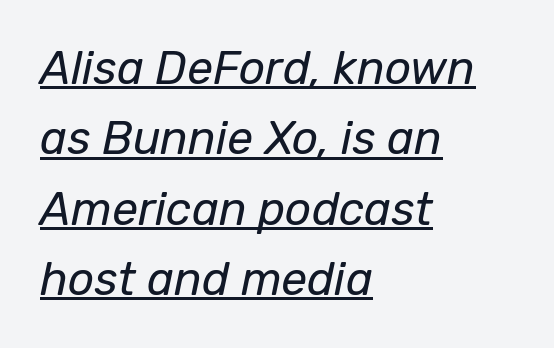
{"italic": "yes", "lean": "right", "slant_degrees": 12, "bold": "no", "weight": "regular", "width": "normal", "stroke_contrast": "low", "x_height": "medium", "monospaced": "no", "underline": "yes", "align": "left", "line_spacing": "normal", "line_spacing_ratio": 1.53, "letter_spacing": "normal", "letter_spacing_em": 0.0, "glyph_px": 46}
